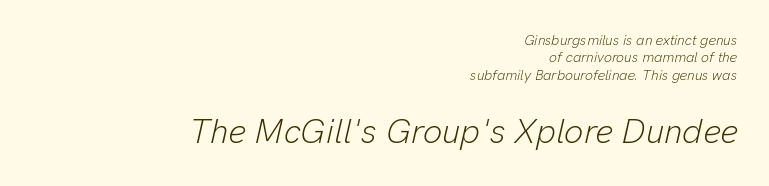
{"italic": "yes", "lean": "right", "slant_degrees": 13, "bold": "no", "weight": "light", "width": "normal", "stroke_contrast": "low", "x_height": "medium", "monospaced": "no", "underline": "no", "align": "right", "line_spacing": "normal", "line_spacing_ratio": 1.25, "letter_spacing": "normal", "letter_spacing_em": 0.0, "larger_block": "second", "size_ratio": 2.43, "glyph_px": 34}
